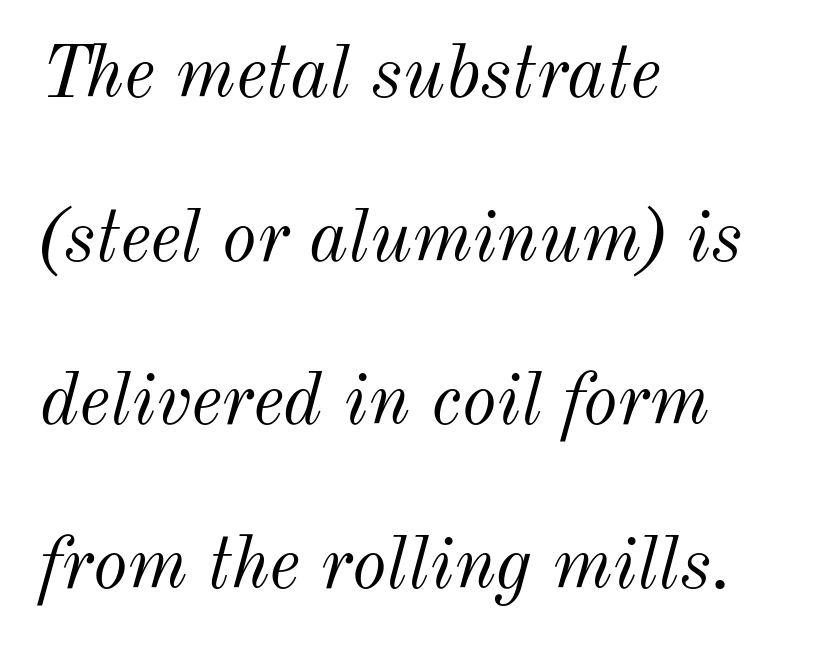
Weight: regular or lighter. Quick note: underline off. Each letter keeps its own natural width here, so spacing adapts to shape. What's the leading like? Stretched, with rows far apart. The lettering tilts uniformly, giving the passage an italic look.
